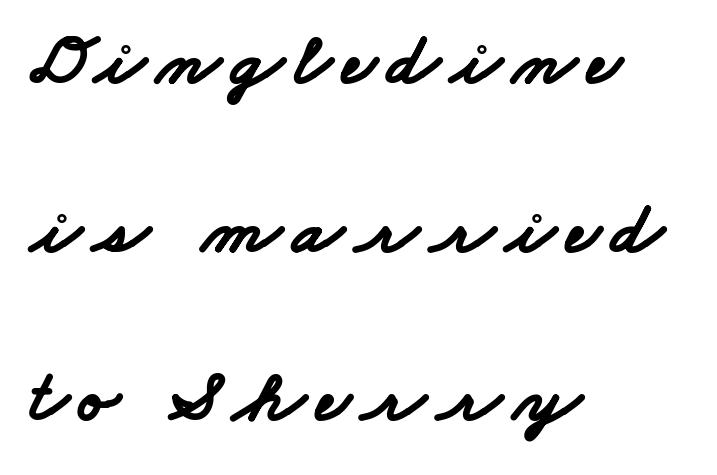
The image shows 74 px bold, wide sans-serif type; set left-aligned, loose line spacing (2.28x), not underlined; low stroke contrast and a small x-height.
